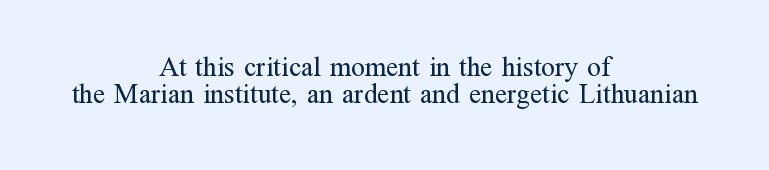
{"serif": "yes", "italic": "no", "bold": "no", "weight": "regular", "width": "normal", "stroke_contrast": "medium", "x_height": "medium", "monospaced": "no", "underline": "no", "align": "center", "line_spacing": "tight", "line_spacing_ratio": 0.98, "letter_spacing": "normal", "letter_spacing_em": 0.0, "glyph_px": 28}
